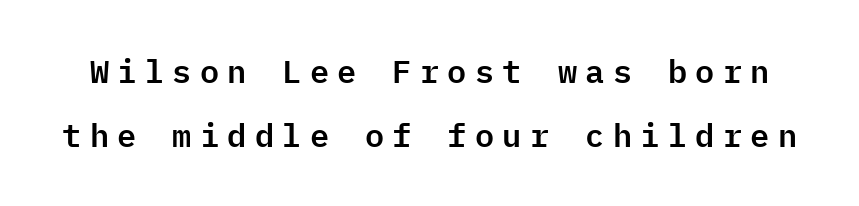
Glance below the letters and you will spot only blank space. Quick note: not italic, upright. Is this a fixed-width face? Yes — each glyph sits in an identical cell. To sum up the face: it is a sans, with no serifs. You could only call the tracking loose — the letters float apart.
